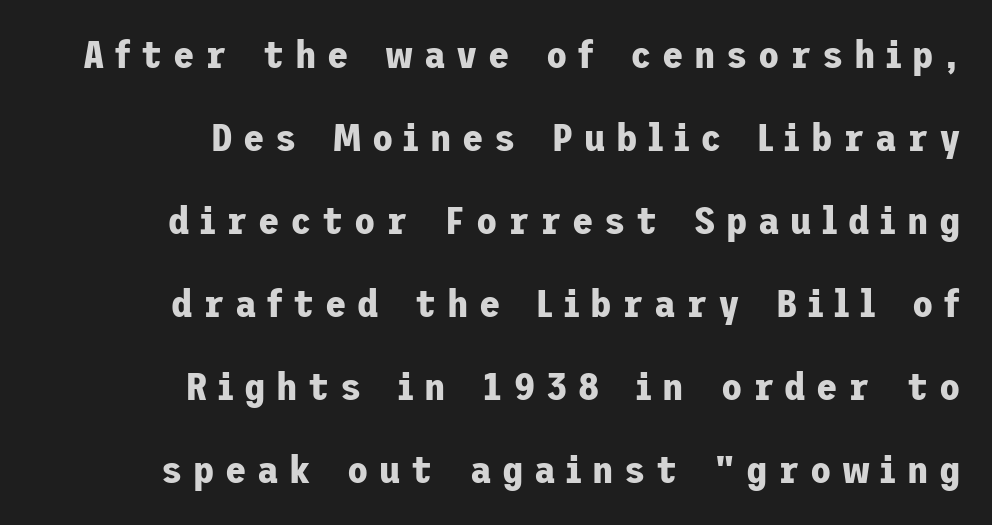
Q: Is the text bold? A: Yes.
Q: Is the text italic (slanted)? A: No, it is upright.
Q: Is the typeface a serif or a sans-serif typeface? A: Sans-serif.
Q: Is the text underlined? A: No.
Q: How is the paragraph aligned? A: Right-aligned.
Q: Is the spacing between letters normal or unusually wide? A: Unusually wide.
Q: Is the spacing between lines tight, normal or loose? A: Loose.
Q: Width (condensed, normal, or wide)? A: Normal.
Q: Stroke contrast? A: Low.
Q: x-height? A: Medium.
